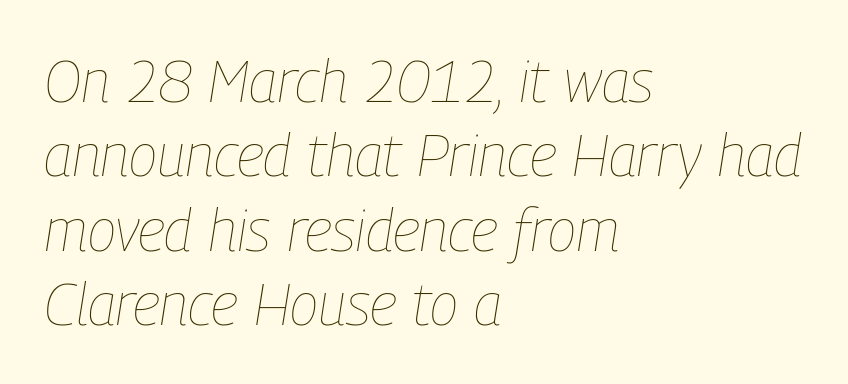
Q: Is the text bold? A: No.
Q: Is the text italic (slanted)? A: Yes, it leans right by about 9 degrees.
Q: Is the text underlined? A: No.
Q: How is the paragraph aligned? A: Left-aligned.
Q: Is the spacing between letters normal or unusually wide? A: Normal.
Q: Is the spacing between lines tight, normal or loose? A: Normal.
Q: Width (condensed, normal, or wide)? A: Condensed.
Q: Stroke contrast? A: Low.
Q: x-height? A: Medium.
Q: Monospaced? A: No.
